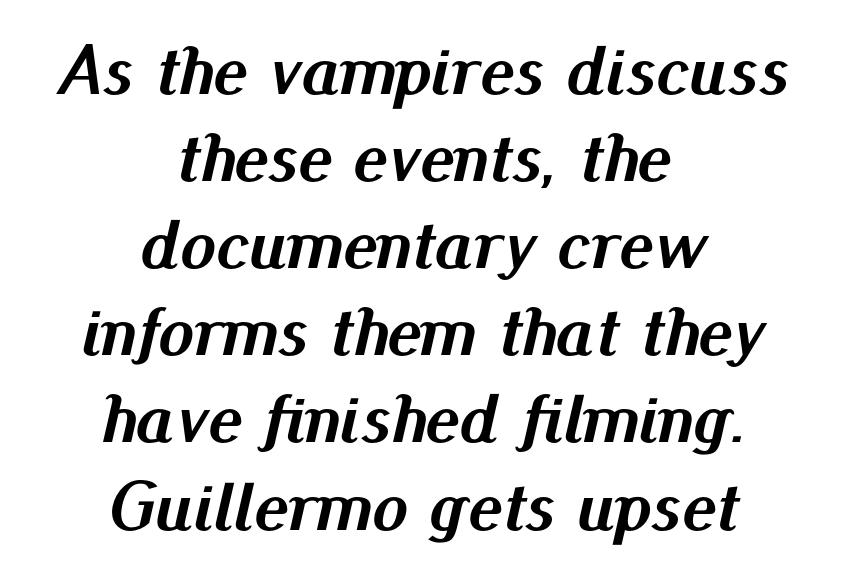
The image shows 72 px semibold type, italic (leaning right); set centered, line spacing 1.21x, normal letter spacing, not underlined; medium stroke contrast and a small x-height.
